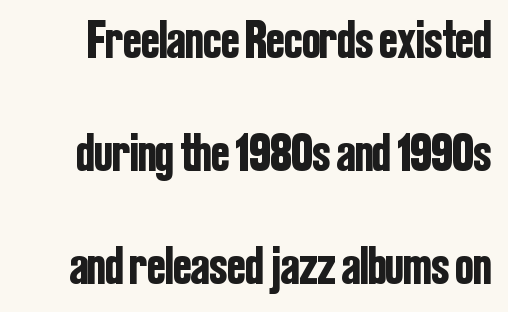
{"serif": "no", "italic": "no", "width": "condensed", "stroke_contrast": "low", "x_height": "medium", "monospaced": "no", "underline": "no", "line_spacing": "loose", "line_spacing_ratio": 2.09, "letter_spacing": "normal", "letter_spacing_em": 0.0, "glyph_px": 54}
